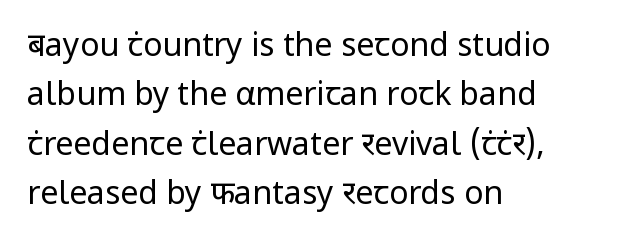
Q: Is the text bold? A: No.
Q: Is the text italic (slanted)? A: No, it is upright.
Q: Is the typeface a serif or a sans-serif typeface? A: Sans-serif.
Q: Is the text underlined? A: No.
Q: How is the paragraph aligned? A: Left-aligned.
Q: Is the spacing between letters normal or unusually wide? A: Normal.
Q: Is the spacing between lines tight, normal or loose? A: Normal.
Q: Width (condensed, normal, or wide)? A: Normal.
Q: Stroke contrast? A: Low.
Q: x-height? A: Medium.
Q: Monospaced? A: No.
